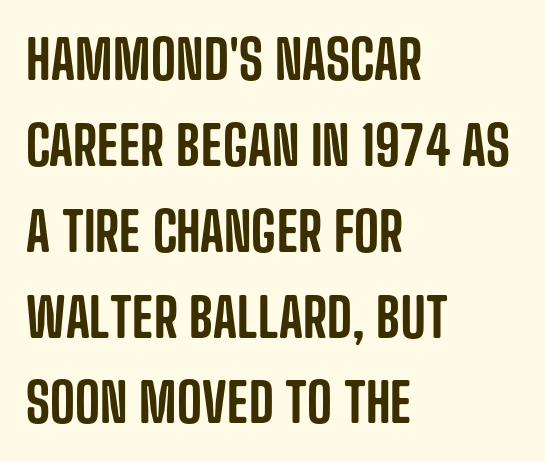
{"serif": "no", "italic": "no", "width": "condensed", "stroke_contrast": "low", "x_height": "large", "monospaced": "no", "underline": "no", "align": "left", "line_spacing": "normal", "line_spacing_ratio": 1.59, "letter_spacing": "normal", "letter_spacing_em": 0.0, "glyph_px": 54}
